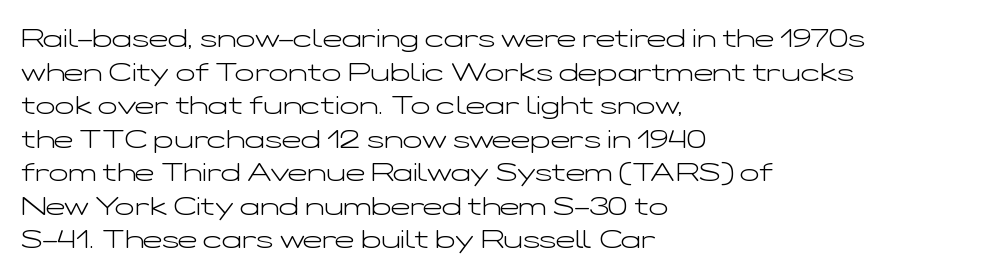
The image shows 26 px text type, upright; set left-aligned, normal line spacing (1.29x), normal letter spacing, not underlined.
